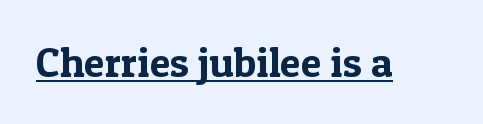
{"serif": "yes", "italic": "no", "width": "normal", "x_height": "medium", "monospaced": "no", "underline": "yes", "letter_spacing": "normal", "letter_spacing_em": 0.0, "glyph_px": 42}
